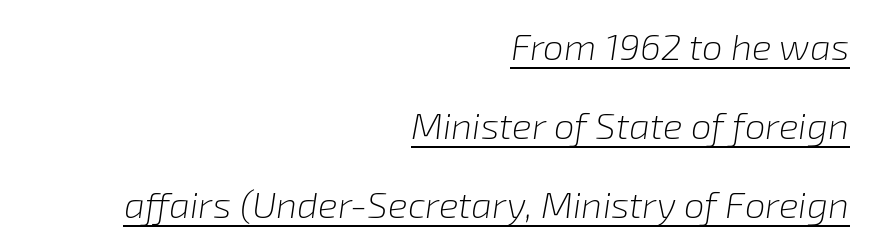
Q: Is the text bold? A: No.
Q: Is the text italic (slanted)? A: Yes, it leans right by about 8 degrees.
Q: Is the text underlined? A: Yes.
Q: How is the paragraph aligned? A: Right-aligned.
Q: Is the spacing between letters normal or unusually wide? A: Normal.
Q: Is the spacing between lines tight, normal or loose? A: Loose.
Q: Width (condensed, normal, or wide)? A: Normal.
Q: Stroke contrast? A: Low.
Q: x-height? A: Medium.
Q: Monospaced? A: No.
